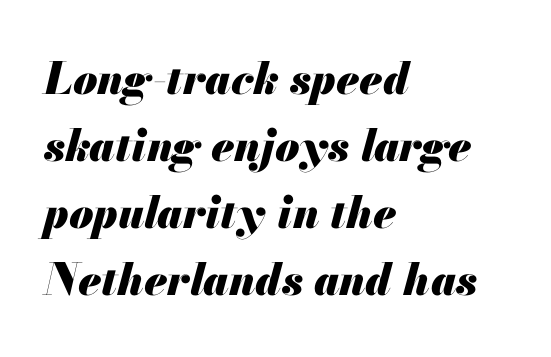
Q: Is the text bold? A: Yes.
Q: Is the text italic (slanted)? A: Yes, it leans right by about 13 degrees.
Q: Is the text underlined? A: No.
Q: How is the paragraph aligned? A: Left-aligned.
Q: Is the spacing between letters normal or unusually wide? A: Normal.
Q: Is the spacing between lines tight, normal or loose? A: Normal.
Q: Width (condensed, normal, or wide)? A: Normal.
Q: Stroke contrast? A: Medium.
Q: x-height? A: Small.
Q: Monospaced? A: No.
